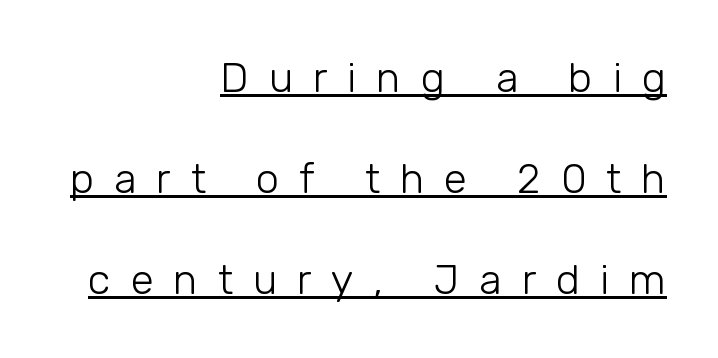
The image shows 42 px light sans-serif type, upright; set right-aligned, loose line spacing (2.41x), unusually wide letter spacing (+0.47 em), underlined; low stroke contrast and a medium x-height.
